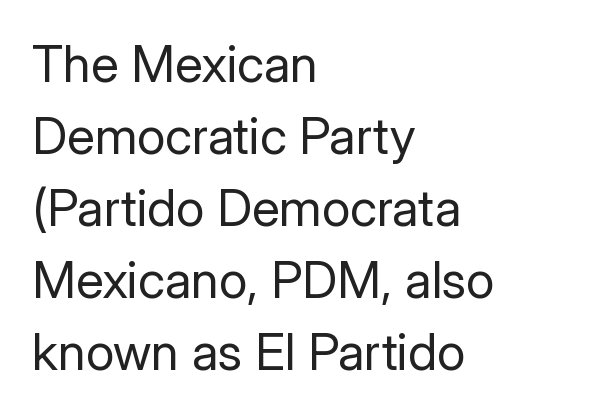
Notice how descenders clear the ascenders below comfortably — that's standard leading. Nothing heavy about these letters — not bold at all. This rendering leaves character spacing at its baseline value. Every character sits straight up, as roman type does.
